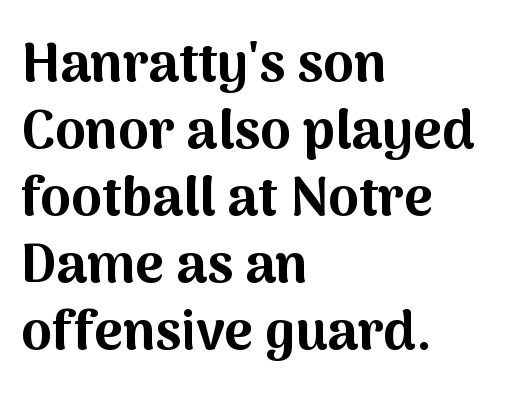
Q: Is the text bold? A: Yes.
Q: Is the text italic (slanted)? A: No, it is upright.
Q: Is the typeface a serif or a sans-serif typeface? A: Sans-serif.
Q: Is the text underlined? A: No.
Q: How is the paragraph aligned? A: Left-aligned.
Q: Is the spacing between letters normal or unusually wide? A: Normal.
Q: Width (condensed, normal, or wide)? A: Normal.
Q: Stroke contrast? A: Medium.
Q: x-height? A: Medium.
Q: Monospaced? A: No.
